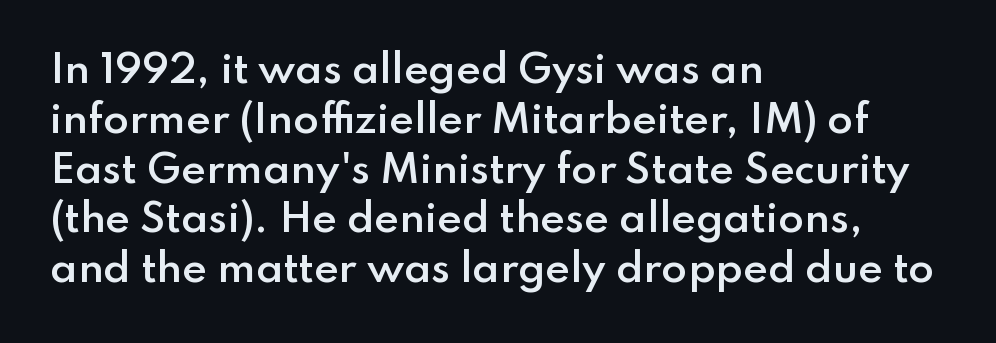
Q: Is the text bold? A: Semi-bold.
Q: Is the text italic (slanted)? A: No, it is upright.
Q: Is the typeface a serif or a sans-serif typeface? A: Sans-serif.
Q: Is the text underlined? A: No.
Q: How is the paragraph aligned? A: Left-aligned.
Q: Is the spacing between letters normal or unusually wide? A: Normal.
Q: Is the spacing between lines tight, normal or loose? A: Normal.
Q: Width (condensed, normal, or wide)? A: Normal.
Q: Stroke contrast? A: Low.
Q: x-height? A: Small.
Q: Monospaced? A: No.
